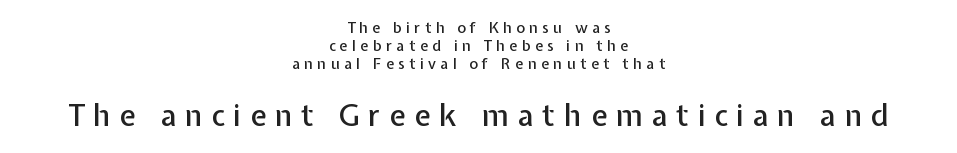
Q: Is the text italic (slanted)? A: No, it is upright.
Q: Is the typeface a serif or a sans-serif typeface? A: Sans-serif.
Q: Is the text underlined? A: No.
Q: How is the paragraph aligned? A: Centered.
Q: Is the spacing between letters normal or unusually wide? A: Unusually wide.
Q: Which block of text is set in a larger size, the first (top) or the second (bottom)? A: The second (bottom) one.
Q: Width (condensed, normal, or wide)? A: Normal.
Q: Stroke contrast? A: Low.
Q: x-height? A: Medium.
Q: Monospaced? A: No.
